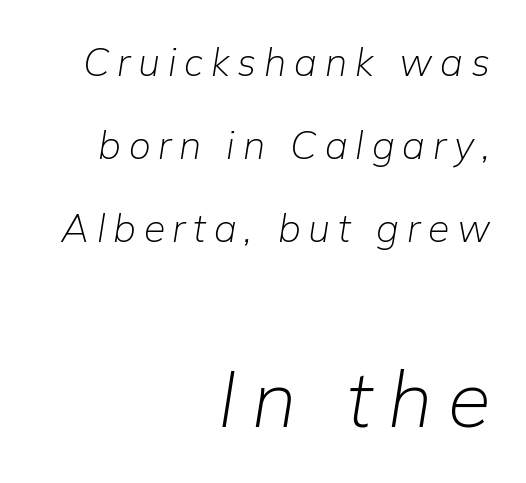
{"italic": "yes", "lean": "right", "slant_degrees": 9, "bold": "no", "weight": "light", "width": "normal", "stroke_contrast": "low", "x_height": "medium", "monospaced": "no", "underline": "no", "align": "right", "line_spacing": "loose", "line_spacing_ratio": 2.13, "letter_spacing": "wide", "letter_spacing_em": 0.2, "larger_block": "second", "size_ratio": 2.0, "glyph_px": 78}
